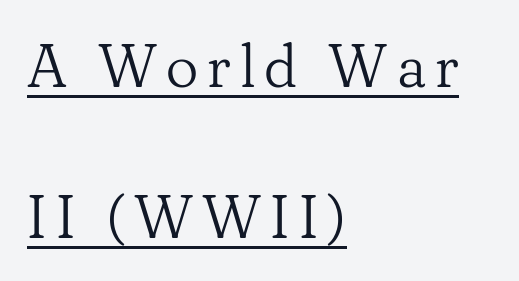
Notice how a bar underscores the lettering throughout. A classic flush-left, rag-right setting is used for this passage. Horizontal bands of white between lines are thick stripes. The face used here is proportionally spaced, like ordinary book or web type.
